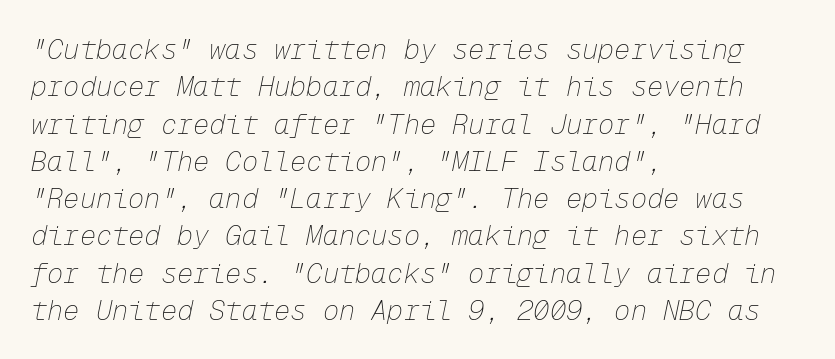
{"italic": "yes", "lean": "right", "slant_degrees": 12, "bold": "no", "underline": "no", "align": "left", "line_spacing": "normal", "line_spacing_ratio": 1.38, "letter_spacing": "normal", "letter_spacing_em": 0.0, "glyph_px": 27}
